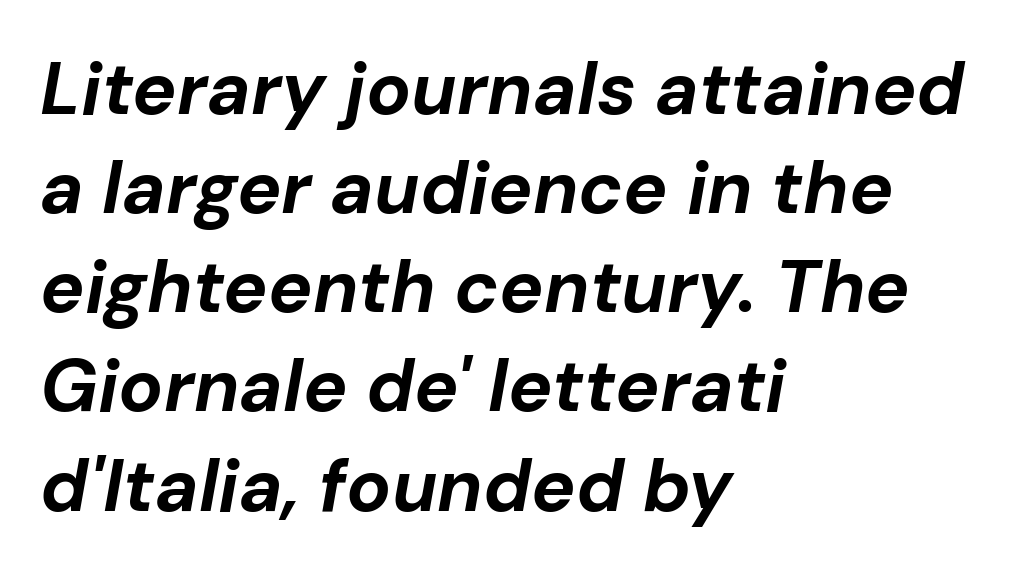
The image shows 74 px bold type, italic (leaning right); set left-aligned, normal line spacing (1.34x), normal letter spacing, not underlined; low stroke contrast and a medium x-height.
